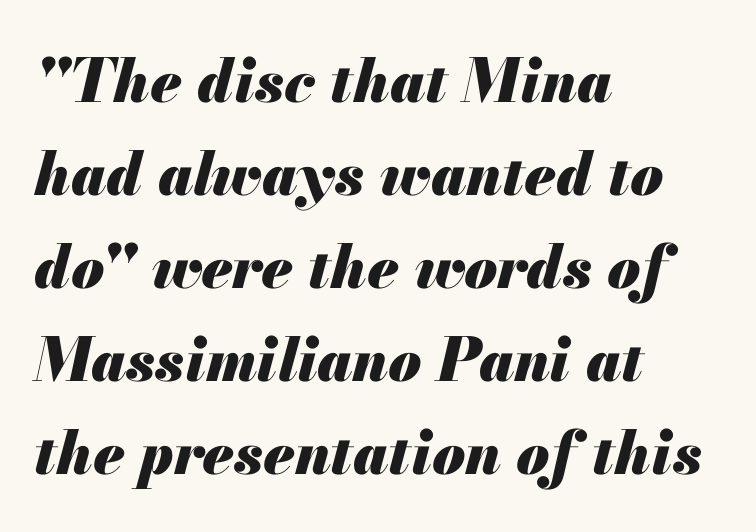
The image shows 60 px heavy type, italic (leaning right); set left-aligned, normal line spacing (1.55x), normal letter spacing, not underlined; medium stroke contrast and a small x-height.
